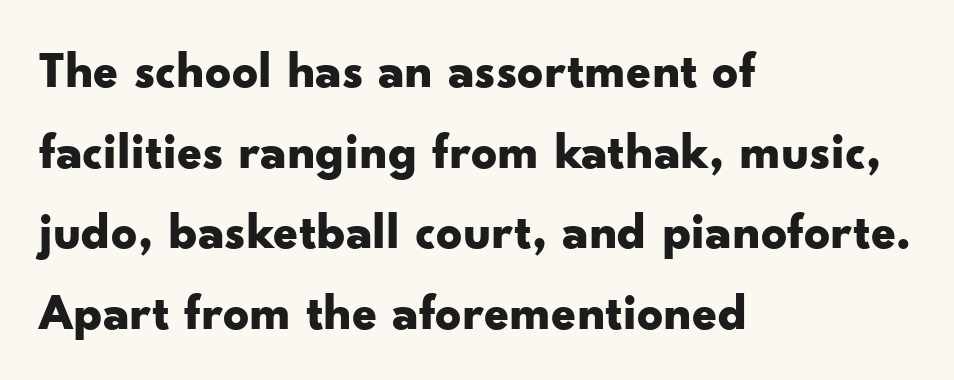
Q: Is the text bold? A: Yes.
Q: Is the text italic (slanted)? A: No, it is upright.
Q: Is the typeface a serif or a sans-serif typeface? A: Sans-serif.
Q: Is the text underlined? A: No.
Q: How is the paragraph aligned? A: Left-aligned.
Q: Is the spacing between letters normal or unusually wide? A: Normal.
Q: Is the spacing between lines tight, normal or loose? A: Normal.
Q: Width (condensed, normal, or wide)? A: Wide.
Q: Stroke contrast? A: Low.
Q: x-height? A: Small.
Q: Monospaced? A: No.
